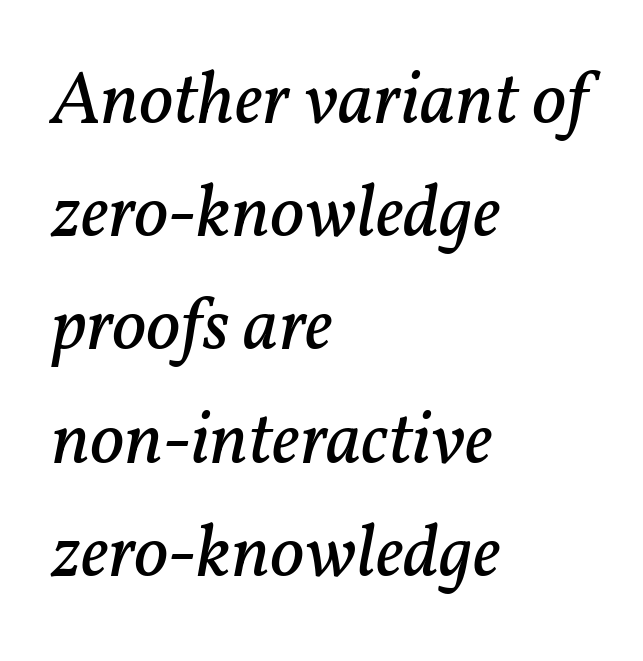
{"serif": "yes", "italic": "yes", "lean": "right", "slant_degrees": 11, "bold": "no", "weight": "regular", "width": "normal", "stroke_contrast": "low", "x_height": "medium", "monospaced": "no", "underline": "no", "align": "left", "line_spacing": "normal", "line_spacing_ratio": 1.51, "letter_spacing": "normal", "letter_spacing_em": 0.0, "glyph_px": 75}
